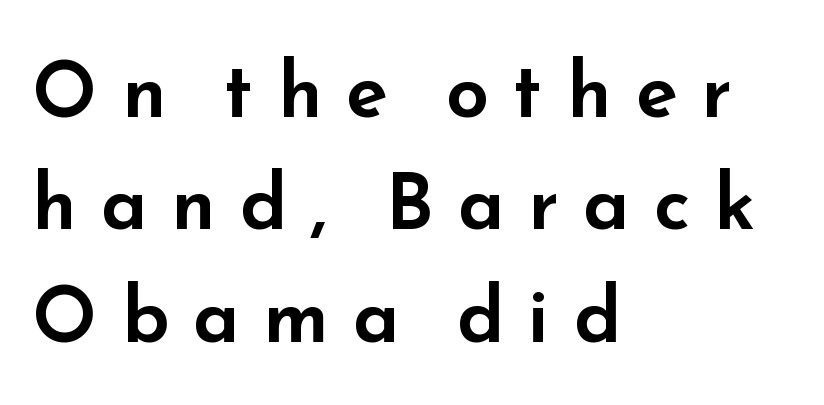
The image shows 77 px wide sans-serif type, upright; set left-aligned, normal line spacing (1.46x), unusually wide letter spacing (+0.31 em), not underlined; low stroke contrast and a small x-height.
